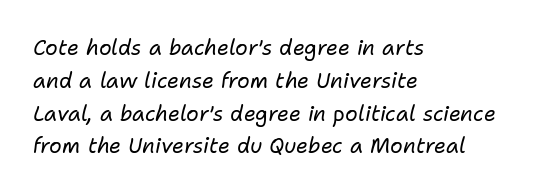
{"italic": "yes", "lean": "right", "slant_degrees": 11, "bold": "no", "underline": "no", "align": "left", "line_spacing": "normal", "line_spacing_ratio": 1.56, "letter_spacing": "normal", "letter_spacing_em": 0.0, "glyph_px": 21}
